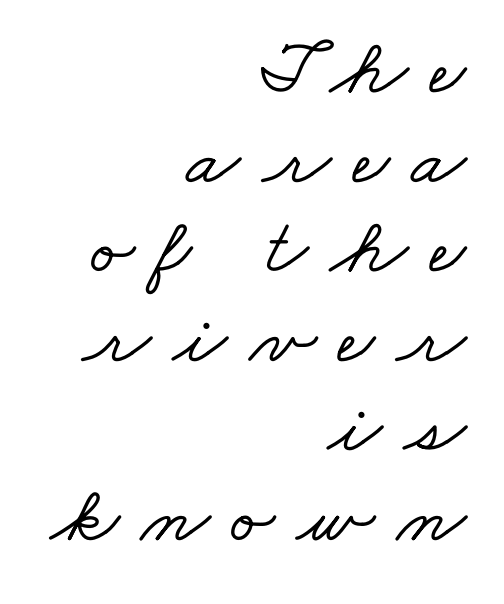
{"serif": "yes", "width": "wide", "stroke_contrast": "low", "x_height": "small", "monospaced": "no", "underline": "no", "align": "right", "line_spacing": "tight", "line_spacing_ratio": 1.12, "letter_spacing": "wide", "letter_spacing_em": 0.27, "glyph_px": 80}
